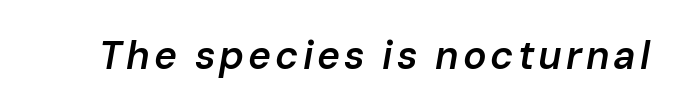
{"italic": "yes", "lean": "right", "slant_degrees": 10, "bold": "semi", "weight": "semibold", "width": "normal", "stroke_contrast": "low", "x_height": "medium", "monospaced": "no", "underline": "no", "glyph_px": 39}
